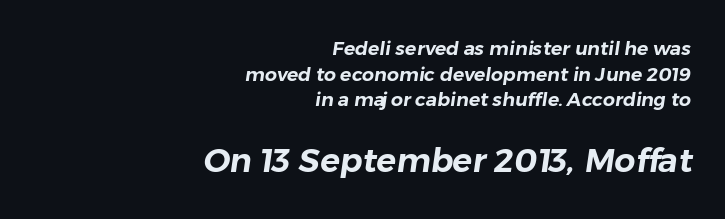
{"serif": "no", "width": "normal", "stroke_contrast": "low", "x_height": "medium", "monospaced": "no", "underline": "no", "align": "right", "line_spacing": "normal", "line_spacing_ratio": 1.35, "letter_spacing": "normal", "letter_spacing_em": 0.0, "larger_block": "second", "size_ratio": 1.74, "glyph_px": 33}
